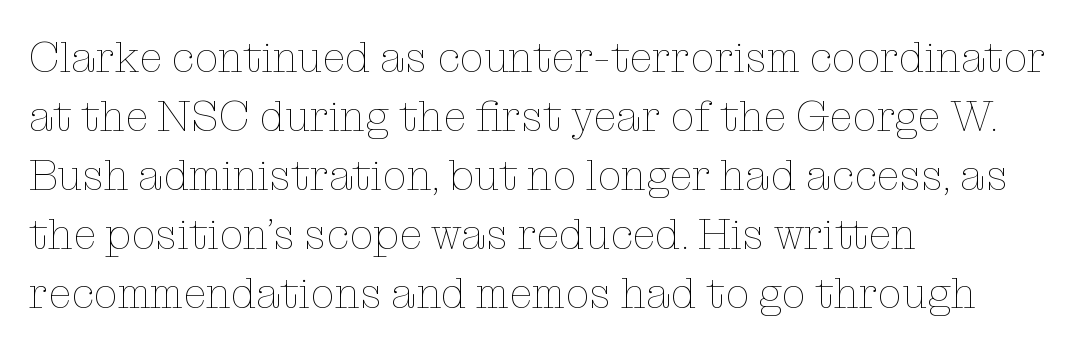
Heft: none added — not bold. In terms of posture, this sample is upright. These lines stack with their left ends in a neat column. These lines are rendered in a variable-pitch font. The words here are not underlined. Summary of vertical rhythm: regular, with standard interline spacing.
